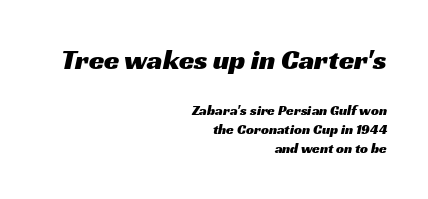
The image shows 28 px wide sans-serif type; set right-aligned, normal line spacing (1.35x), normal letter spacing, not underlined; the first (top) block is 2.0x larger; medium stroke contrast and a medium x-height.
